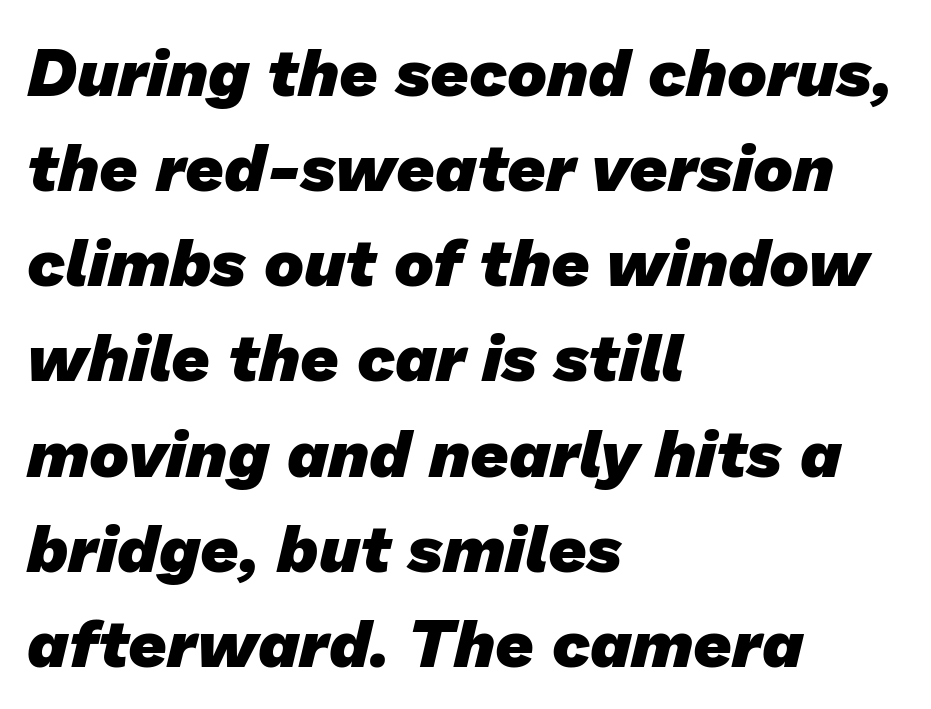
Weight check: bold — yes, fully. Just letters on the line, the space beneath them empty. A sans-serif font was chosen for this passage. The letters advance in unequal steps, a hallmark of proportional type. Honestly, the row spacing looks completely unremarkable.
